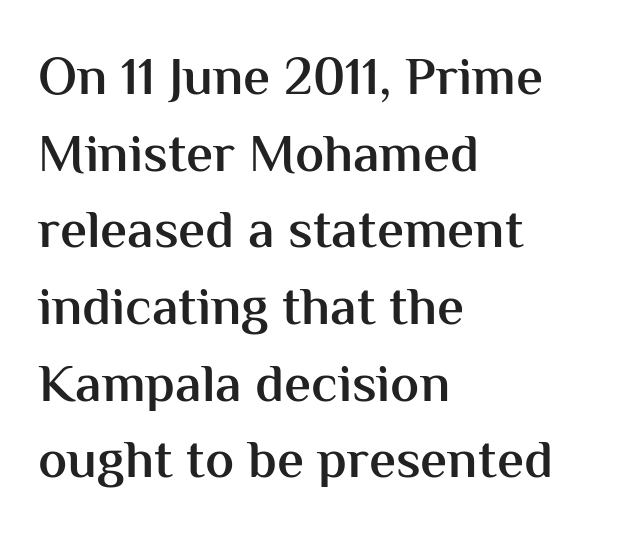
Q: Is the text bold? A: Semi-bold.
Q: Is the text italic (slanted)? A: No, it is upright.
Q: Is the typeface a serif or a sans-serif typeface? A: Sans-serif.
Q: Is the text underlined? A: No.
Q: How is the paragraph aligned? A: Left-aligned.
Q: Is the spacing between letters normal or unusually wide? A: Normal.
Q: Is the spacing between lines tight, normal or loose? A: Normal.
Q: Width (condensed, normal, or wide)? A: Normal.
Q: Stroke contrast? A: Medium.
Q: x-height? A: Medium.
Q: Monospaced? A: No.
